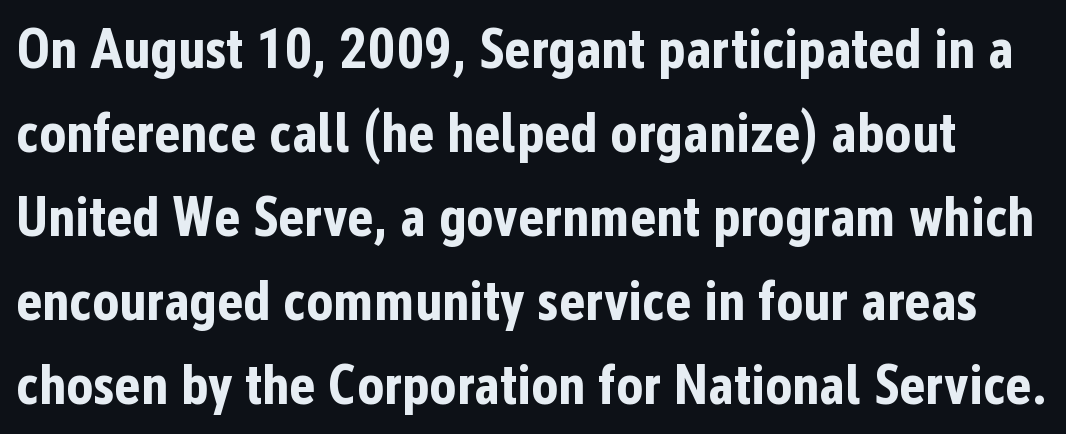
{"serif": "no", "italic": "no", "bold": "yes", "weight": "bold", "width": "condensed", "stroke_contrast": "low", "x_height": "medium", "monospaced": "no", "underline": "no", "line_spacing": "normal", "line_spacing_ratio": 1.5, "letter_spacing": "normal", "letter_spacing_em": 0.0, "glyph_px": 56}
